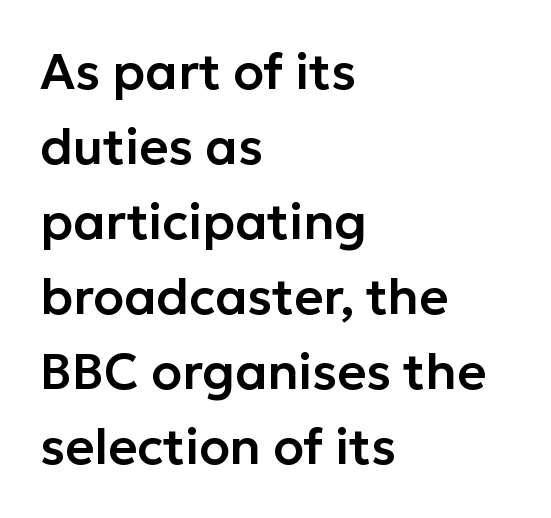
Q: Is the text italic (slanted)? A: No, it is upright.
Q: Is the typeface a serif or a sans-serif typeface? A: Sans-serif.
Q: Is the text underlined? A: No.
Q: How is the paragraph aligned? A: Left-aligned.
Q: Is the spacing between letters normal or unusually wide? A: Normal.
Q: Is the spacing between lines tight, normal or loose? A: Normal.
Q: Width (condensed, normal, or wide)? A: Normal.
Q: Stroke contrast? A: Low.
Q: x-height? A: Medium.
Q: Monospaced? A: No.
